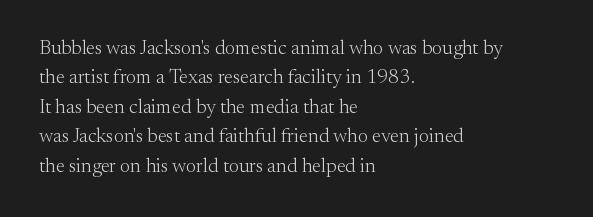
Q: Is the text bold? A: No.
Q: Is the text italic (slanted)? A: No, it is upright.
Q: Is the text underlined? A: No.
Q: How is the paragraph aligned? A: Left-aligned.
Q: Is the spacing between letters normal or unusually wide? A: Normal.
Q: Is the spacing between lines tight, normal or loose? A: Normal.
